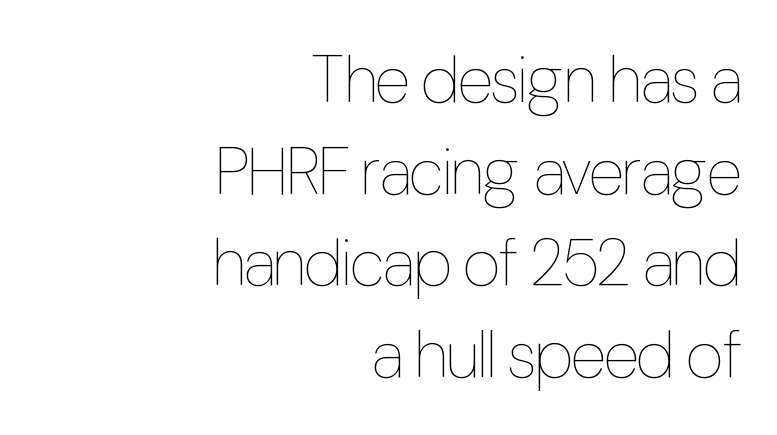
The image shows 66 px thin, condensed type, upright; set right-aligned, normal line spacing (1.39x), normal letter spacing, not underlined; low stroke contrast and a medium x-height.
